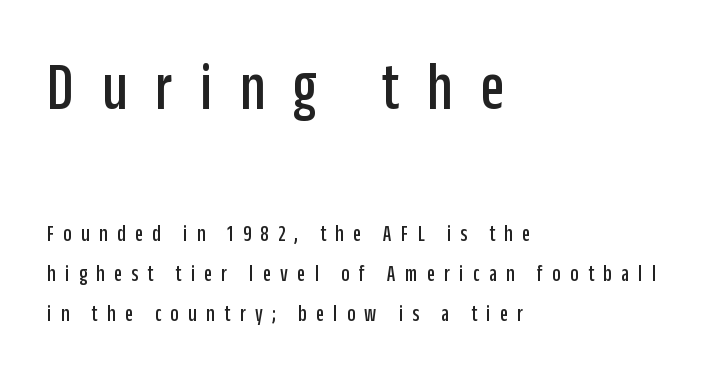
Q: Is the text italic (slanted)? A: No, it is upright.
Q: Is the typeface a serif or a sans-serif typeface? A: Sans-serif.
Q: Is the text underlined? A: No.
Q: How is the paragraph aligned? A: Left-aligned.
Q: Is the spacing between letters normal or unusually wide? A: Unusually wide.
Q: Which block of text is set in a larger size, the first (top) or the second (bottom)? A: The first (top) one.
Q: Width (condensed, normal, or wide)? A: Condensed.
Q: Stroke contrast? A: Low.
Q: x-height? A: Large.
Q: Monospaced? A: No.
